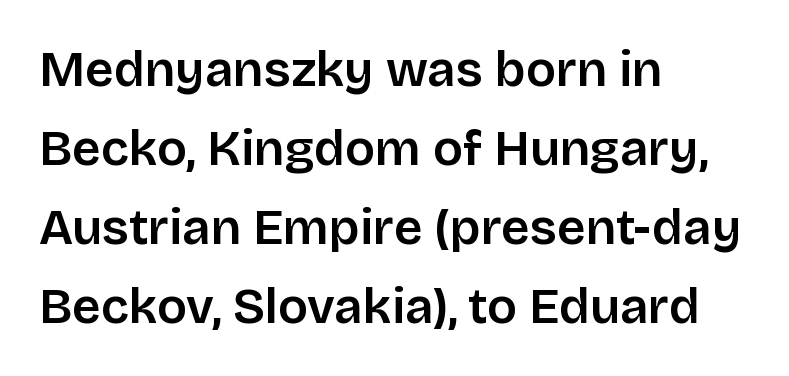
The image shows 50 px sans-serif type, upright; set left-aligned, normal line spacing (1.58x), normal letter spacing, not underlined; low stroke contrast and a large x-height.
